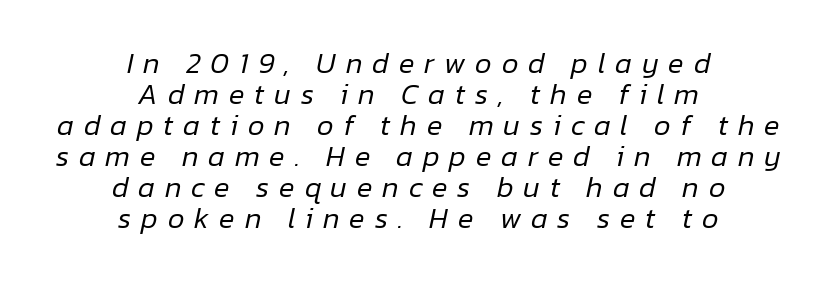
{"italic": "yes", "lean": "right", "slant_degrees": 12, "bold": "no", "weight": "regular", "width": "normal", "stroke_contrast": "low", "x_height": "medium", "monospaced": "no", "underline": "no", "align": "center", "line_spacing": "tight", "line_spacing_ratio": 1.07, "letter_spacing": "wide", "letter_spacing_em": 0.34, "glyph_px": 29}
